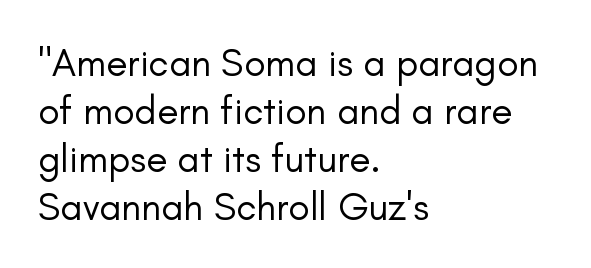
Layout note: lines flush left. The tracking reads as untouched default to a designer's eye. Anything drawn beneath the words? Only blank space. You can tell from the bare stems that sans-serif type was used. Stem width sits at or under what a default text font uses.
